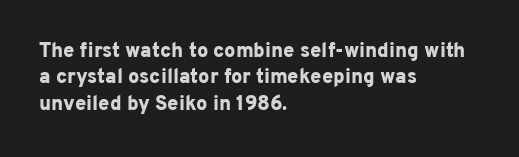
The image shows 20 px bold type, upright; set left-aligned, normal line spacing (1.32x), normal letter spacing, not underlined.
